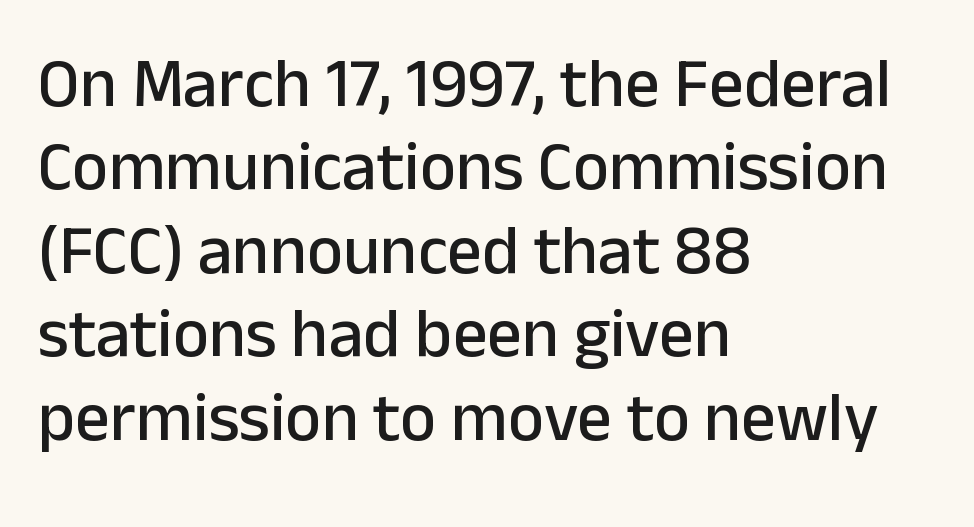
{"serif": "no", "italic": "no", "width": "normal", "stroke_contrast": "low", "x_height": "medium", "monospaced": "no", "underline": "no", "align": "left", "line_spacing_ratio": 1.21, "letter_spacing": "normal", "letter_spacing_em": 0.0, "glyph_px": 69}
